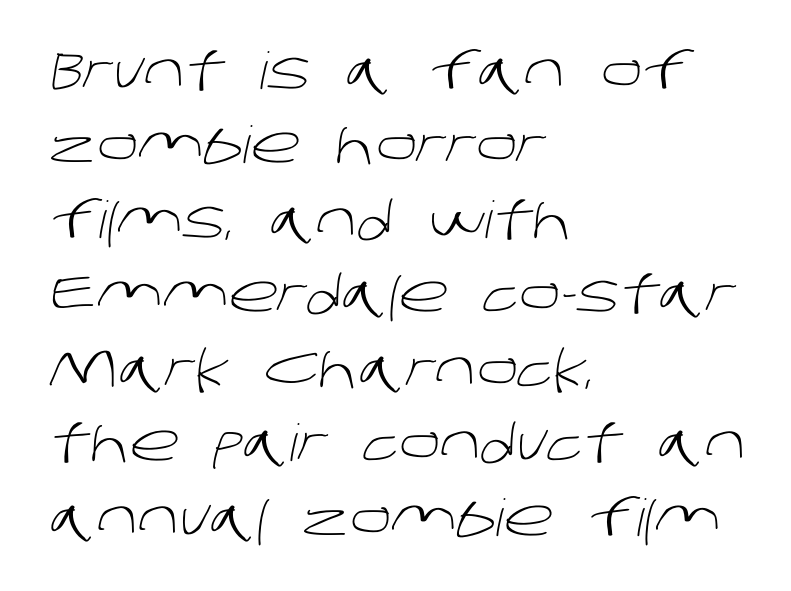
Underline: absent. The typesetter chose a ragged-right arrangement here. I'd call this a sans setting — the letters go barefoot. The face used here is proportionally spaced, like ordinary book or web type. The weight would be labelled regular, book, light, or lighter still. Spacing between characters is what you'd get straight out of the box.
